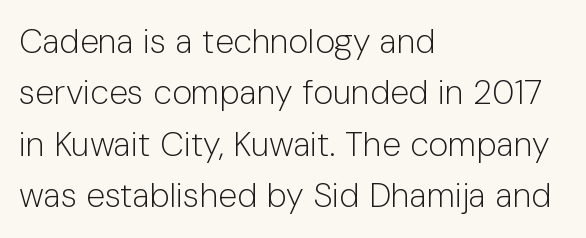
How would I describe the line gaps? Plain and ordinary. Words float on clear page, feet unadorned. On a weight scale, this lands at 450 or below. The rag falls on the right side of this text block. Serif or sans? Sans — the stroke terminals are bare. Tracking here is standard; glyphs follow each other at the usual distance.
